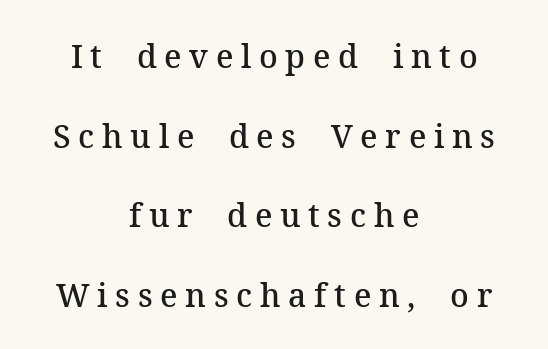
The image shows 32 px semibold serif type, upright; set centered, loose line spacing (2.49x), unusually wide letter spacing (+0.24 em), not underlined; medium stroke contrast and a medium x-height.
